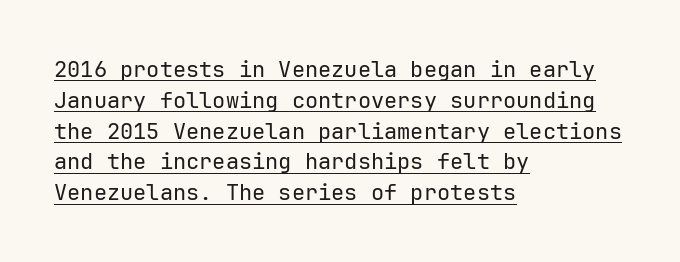
The image shows 22 px text type, upright; set left-aligned, normal line spacing (1.4x), normal letter spacing, underlined.
